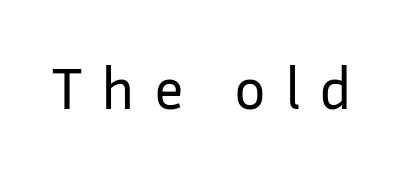
{"serif": "no", "italic": "no", "bold": "no", "weight": "regular", "width": "normal", "stroke_contrast": "low", "x_height": "medium", "monospaced": "no", "underline": "no", "letter_spacing": "wide", "letter_spacing_em": 0.32, "glyph_px": 59}
